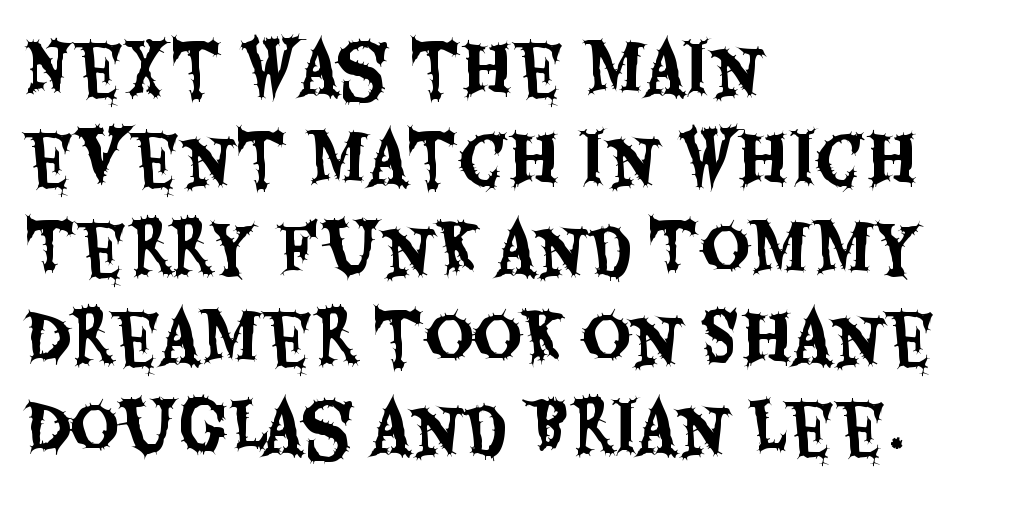
The image shows 68 px condensed sans-serif type, upright; set left-aligned, normal line spacing (1.32x), normal letter spacing, not underlined; medium stroke contrast and a large x-height.
